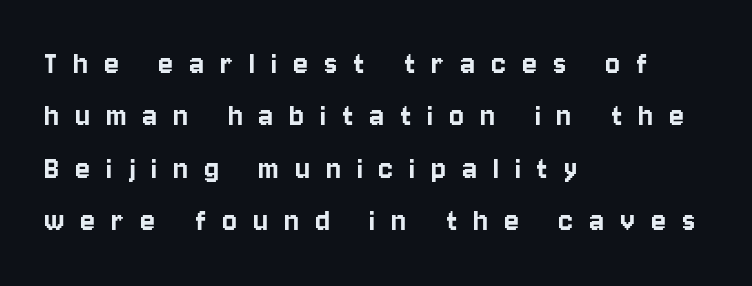
The typeface chosen for these lines omits serifs. Horizontal bands of white between lines are of average thickness. Teacher's note: observe the even left margin — that is flush-left alignment. Descenders hang freely into open space.
